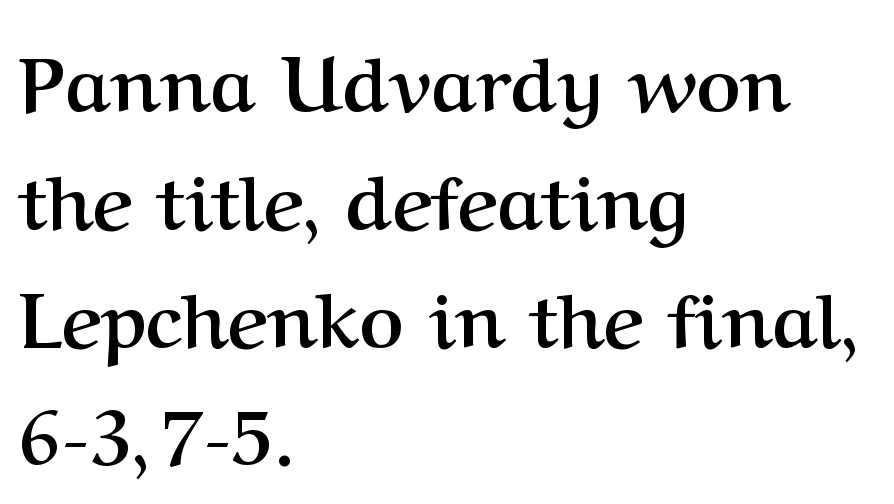
Q: Is the text bold? A: Yes.
Q: Is the text italic (slanted)? A: No, it is upright.
Q: Is the typeface a serif or a sans-serif typeface? A: Serif.
Q: Is the text underlined? A: No.
Q: How is the paragraph aligned? A: Left-aligned.
Q: Is the spacing between letters normal or unusually wide? A: Normal.
Q: Is the spacing between lines tight, normal or loose? A: Normal.
Q: Width (condensed, normal, or wide)? A: Normal.
Q: Stroke contrast? A: Medium.
Q: x-height? A: Medium.
Q: Monospaced? A: No.
